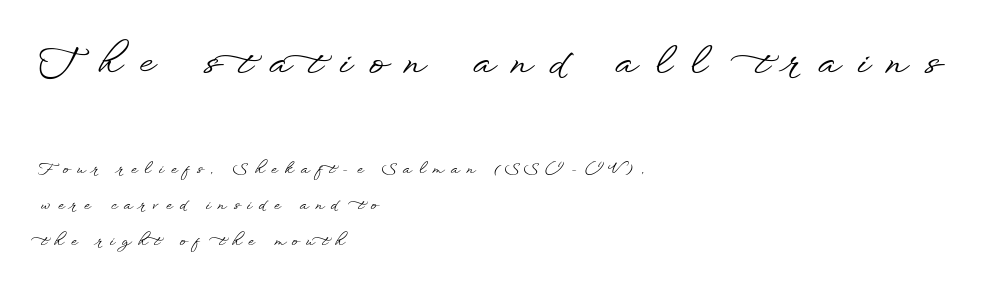
There is plenty of visible air inserted between adjacent glyphs. Stroke terminals: plain, sans-serif. Proportional: the letters do not fall into vertical columns.
